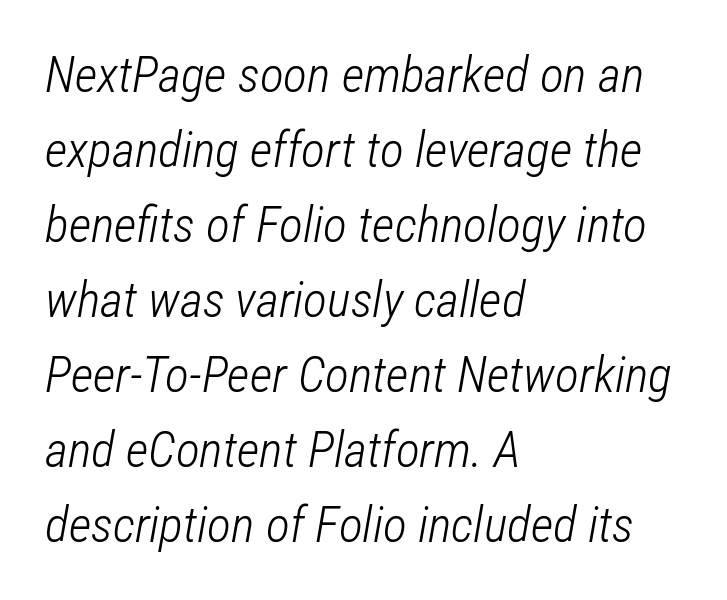
The type is set solid horizontally, with unmodified tracking. Normally led — the rows are evenly, conventionally spaced. These lines were composed using italics. Weight class: somewhere from thin through regular. Check under the words: just untouched page. A student would call this left alignment; a typographer would say flush left, rag right.
